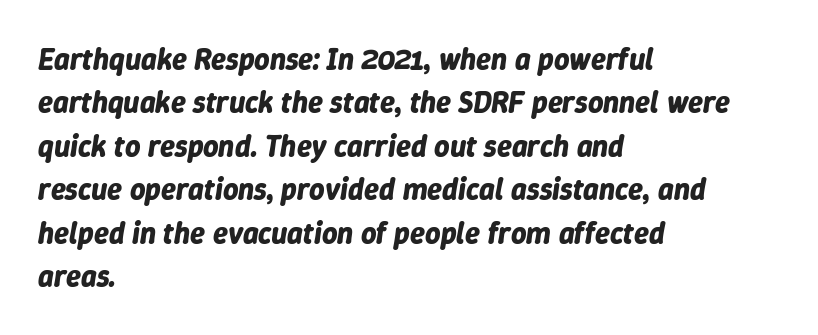
{"italic": "yes", "lean": "right", "slant_degrees": 9, "bold": "yes", "weight": "bold", "width": "normal", "stroke_contrast": "low", "x_height": "medium", "monospaced": "no", "underline": "no", "align": "left", "line_spacing": "normal", "line_spacing_ratio": 1.45, "letter_spacing": "normal", "letter_spacing_em": 0.0, "glyph_px": 30}
